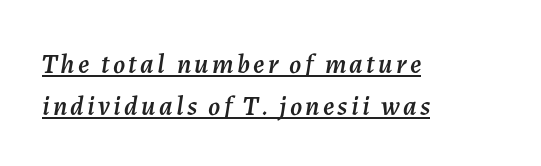
The image shows 27 px text type, italic (leaning right); set left-aligned, normal line spacing (1.55x), underlined.
